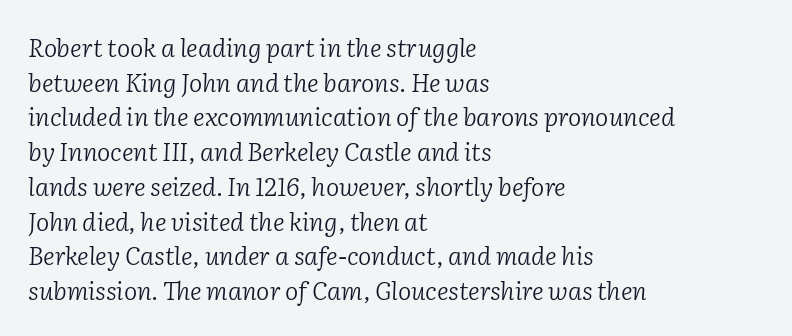
{"italic": "yes", "lean": "right", "slant_degrees": 2, "bold": "no", "underline": "no", "align": "left", "line_spacing": "normal", "line_spacing_ratio": 1.39, "letter_spacing": "normal", "letter_spacing_em": 0.0, "glyph_px": 25}
